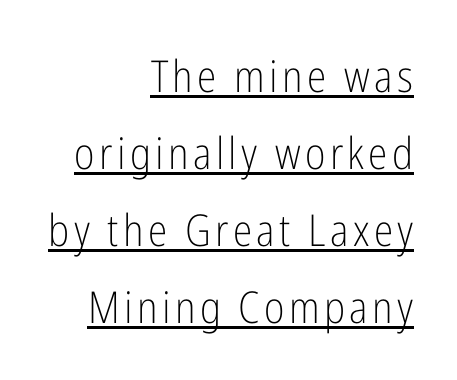
The image shows 44 px light, condensed sans-serif type, upright; set right-aligned, line spacing 1.75x, underlined; low stroke contrast and a medium x-height.
